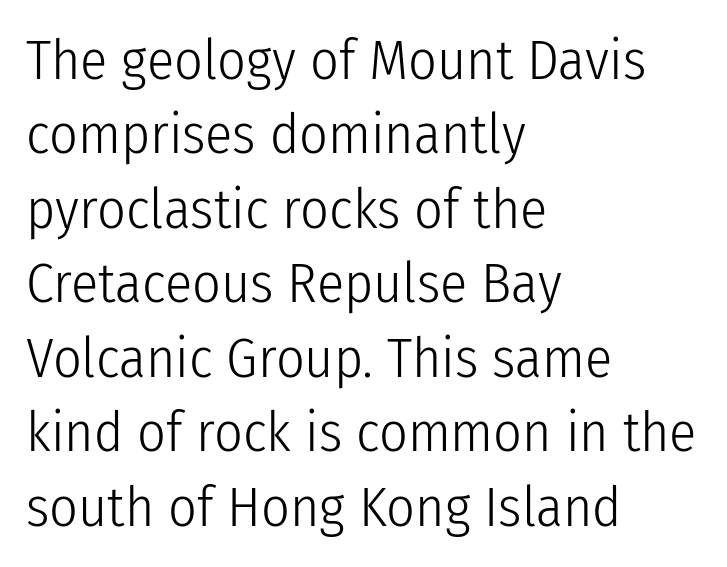
The image shows 56 px light, condensed sans-serif type, upright; set left-aligned, normal line spacing (1.33x), normal letter spacing, not underlined; low stroke contrast and a medium x-height.
